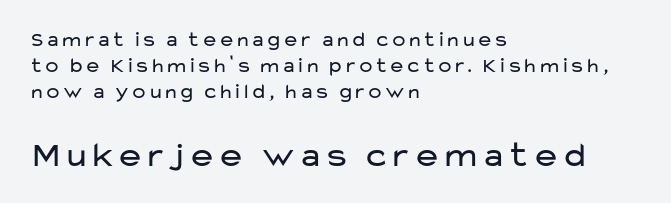
{"serif": "no", "italic": "no", "bold": "no", "weight": "regular", "width": "wide", "stroke_contrast": "low", "x_height": "medium", "monospaced": "no", "underline": "no", "align": "left", "line_spacing": "normal", "line_spacing_ratio": 1.25, "letter_spacing": "normal", "letter_spacing_em": 0.0, "larger_block": "second", "size_ratio": 1.71, "glyph_px": 36}
